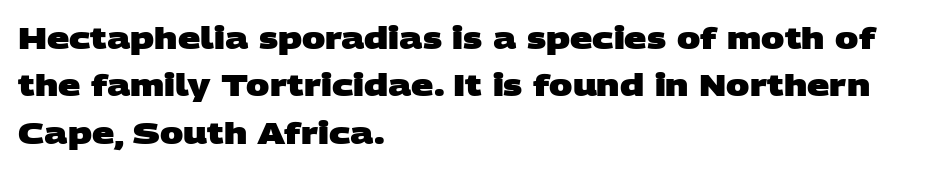
Q: Is the text bold? A: Yes.
Q: Is the typeface a serif or a sans-serif typeface? A: Sans-serif.
Q: Is the text underlined? A: No.
Q: How is the paragraph aligned? A: Left-aligned.
Q: Is the spacing between letters normal or unusually wide? A: Normal.
Q: Is the spacing between lines tight, normal or loose? A: Normal.
Q: Width (condensed, normal, or wide)? A: Wide.
Q: Stroke contrast? A: Low.
Q: x-height? A: Large.
Q: Monospaced? A: No.
